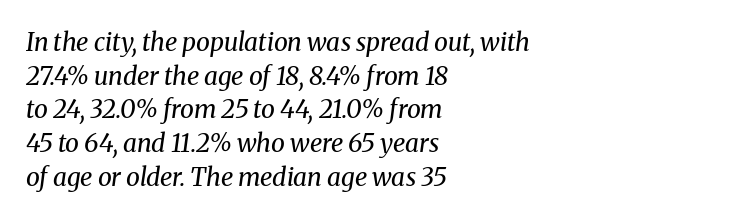
The line texture is even and compact thanks to regular tracking. Interline gaps are of average width in this sample. No heavy texture on the line: the type isn't bold. Plain, unruled lines of type.
